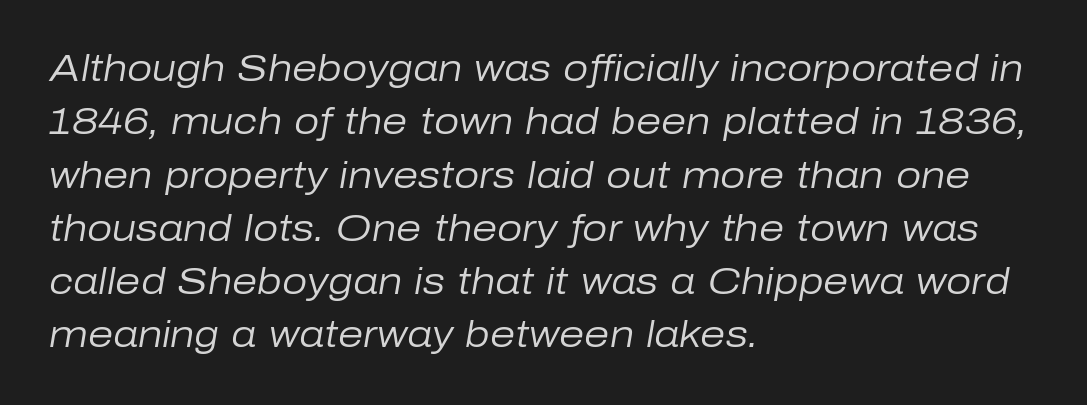
Q: Is the text bold? A: No.
Q: Is the text italic (slanted)? A: Yes, it leans right by about 10 degrees.
Q: Is the text underlined? A: No.
Q: How is the paragraph aligned? A: Left-aligned.
Q: Is the spacing between letters normal or unusually wide? A: Normal.
Q: Is the spacing between lines tight, normal or loose? A: Normal.
Q: Width (condensed, normal, or wide)? A: Normal.
Q: Stroke contrast? A: Low.
Q: x-height? A: Medium.
Q: Monospaced? A: No.
